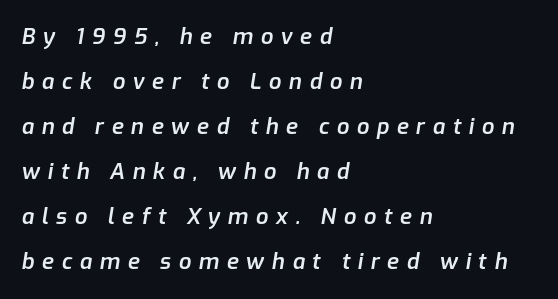
Is the block centered? No — it sits flush against the left margin. Leading: increased. Underlining? Definitely not there. A typesetter would call this heavily tracked-out type.
